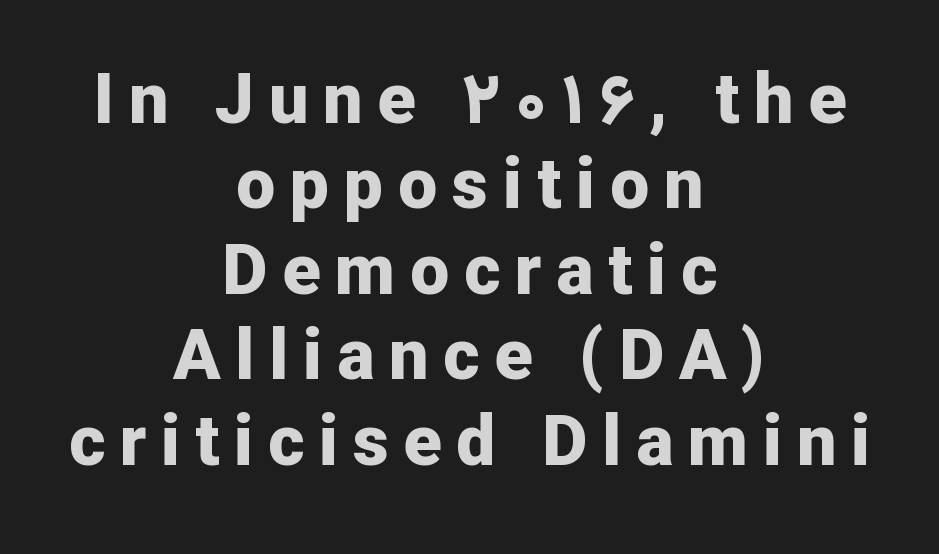
{"serif": "no", "italic": "no", "bold": "yes", "weight": "bold", "width": "normal", "stroke_contrast": "low", "x_height": "medium", "monospaced": "no", "underline": "no", "align": "center", "line_spacing_ratio": 1.22, "letter_spacing": "wide", "letter_spacing_em": 0.21, "glyph_px": 70}
